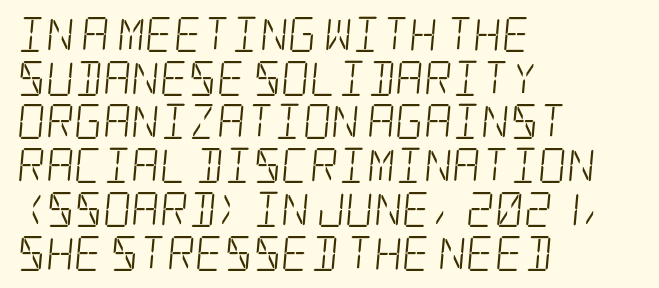
The image shows 35 px light, condensed serif type; set left-aligned, normal line spacing (1.25x), normal letter spacing, not underlined; low stroke contrast and a large x-height.
